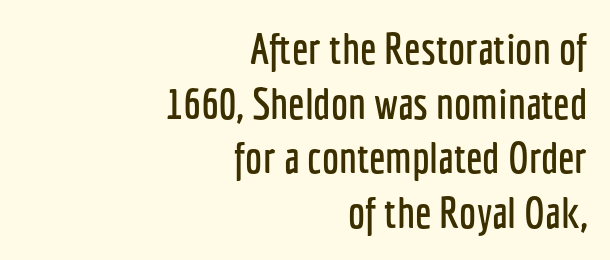
Q: Is the text italic (slanted)? A: No, it is upright.
Q: Is the typeface a serif or a sans-serif typeface? A: Sans-serif.
Q: Is the text underlined? A: No.
Q: How is the paragraph aligned? A: Right-aligned.
Q: Is the spacing between letters normal or unusually wide? A: Normal.
Q: Is the spacing between lines tight, normal or loose? A: Normal.
Q: Width (condensed, normal, or wide)? A: Condensed.
Q: Stroke contrast? A: Low.
Q: x-height? A: Medium.
Q: Monospaced? A: No.
